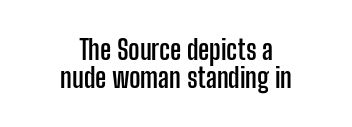
The image shows 27 px bold type, upright; set centered, tight line spacing (1.03x), normal letter spacing, not underlined.
